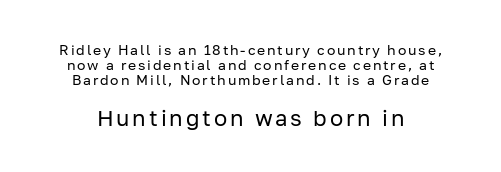
{"italic": "no", "bold": "no", "underline": "no", "line_spacing": "tight", "line_spacing_ratio": 1.08, "larger_block": "second", "size_ratio": 1.57, "glyph_px": 22}
